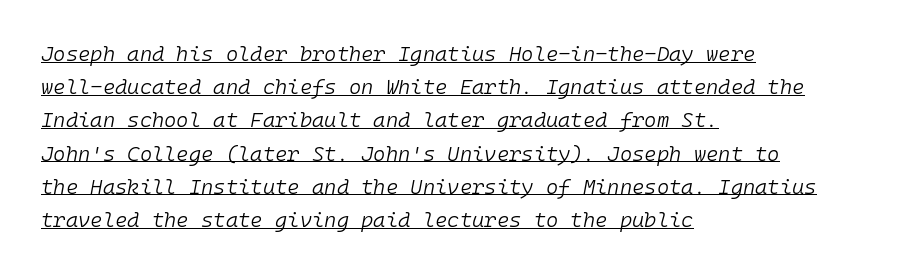
Q: Is the text bold? A: No.
Q: Is the text italic (slanted)? A: Yes, it leans right by about 10 degrees.
Q: Is the text underlined? A: Yes.
Q: How is the paragraph aligned? A: Left-aligned.
Q: Is the spacing between letters normal or unusually wide? A: Normal.
Q: Is the spacing between lines tight, normal or loose? A: Normal.
